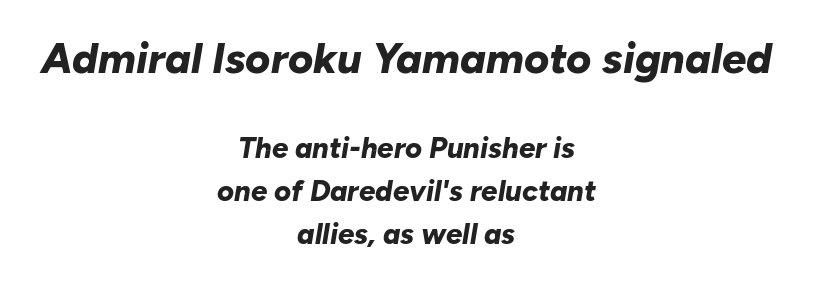
{"italic": "yes", "lean": "right", "slant_degrees": 10, "bold": "yes", "weight": "bold", "width": "normal", "stroke_contrast": "low", "x_height": "medium", "monospaced": "no", "underline": "no", "align": "center", "line_spacing": "normal", "line_spacing_ratio": 1.48, "letter_spacing": "normal", "letter_spacing_em": 0.0, "larger_block": "first", "size_ratio": 1.48, "glyph_px": 43}
